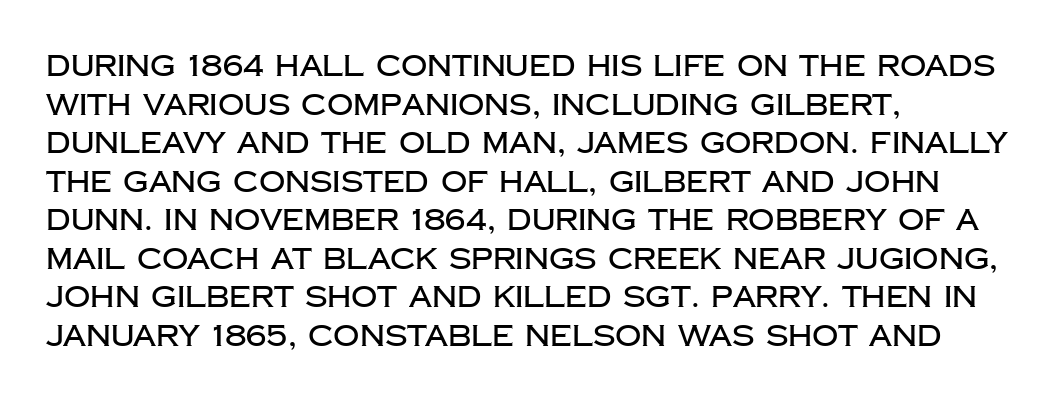
The image shows 29 px sans-serif type, upright; set left-aligned, normal line spacing (1.33x), normal letter spacing, not underlined; low stroke contrast and a large x-height.
